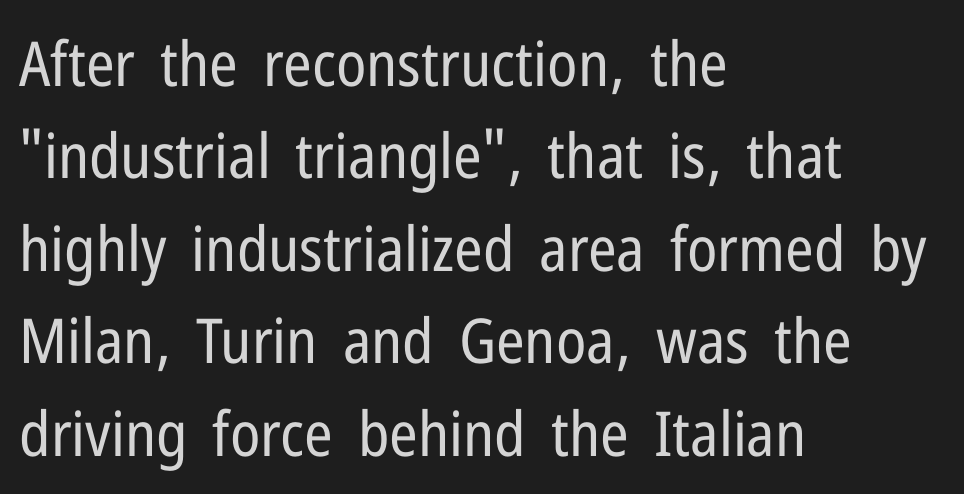
Q: Is the text bold? A: No.
Q: Is the text italic (slanted)? A: No, it is upright.
Q: Is the typeface a serif or a sans-serif typeface? A: Sans-serif.
Q: Is the text underlined? A: No.
Q: How is the paragraph aligned? A: Left-aligned.
Q: Is the spacing between letters normal or unusually wide? A: Normal.
Q: Is the spacing between lines tight, normal or loose? A: Normal.
Q: Width (condensed, normal, or wide)? A: Condensed.
Q: Stroke contrast? A: Low.
Q: x-height? A: Medium.
Q: Monospaced? A: No.
